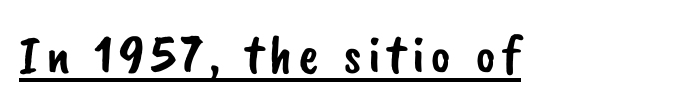
Q: Is the typeface a serif or a sans-serif typeface? A: Sans-serif.
Q: Is the text underlined? A: Yes.
Q: Width (condensed, normal, or wide)? A: Normal.
Q: Stroke contrast? A: Low.
Q: x-height? A: Small.
Q: Monospaced? A: No.
